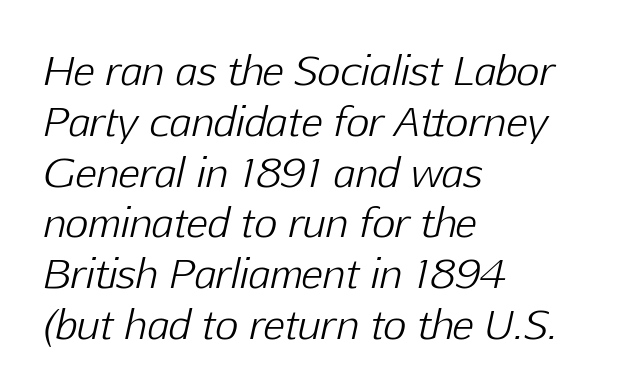
Q: Is the text bold? A: No.
Q: Is the text italic (slanted)? A: Yes, it leans right by about 12 degrees.
Q: Is the text underlined? A: No.
Q: How is the paragraph aligned? A: Left-aligned.
Q: Is the spacing between letters normal or unusually wide? A: Normal.
Q: Is the spacing between lines tight, normal or loose? A: Normal.
Q: Width (condensed, normal, or wide)? A: Normal.
Q: Stroke contrast? A: Low.
Q: x-height? A: Medium.
Q: Monospaced? A: No.
